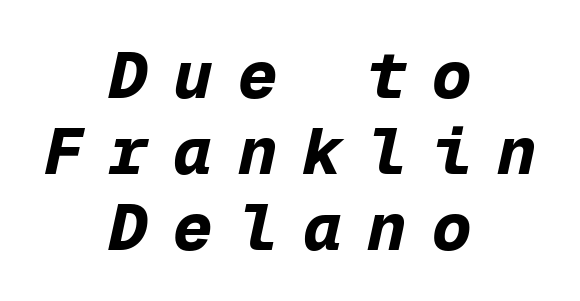
Quick note: underline off. This sample has the even, mechanical cadence of fixed-width lettering. Students, note that the glyphs here are deliberately spaced far apart. The space between consecutive lines is stingy. It's the slanting kind of type.
